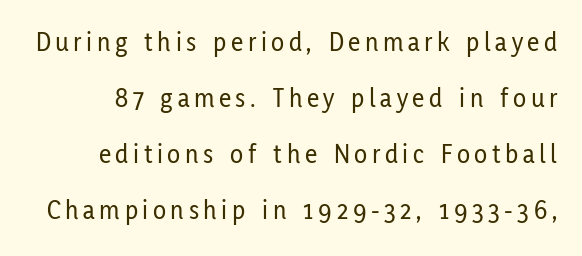
{"italic": "no", "underline": "no", "line_spacing": "loose", "line_spacing_ratio": 2.08, "glyph_px": 27}
